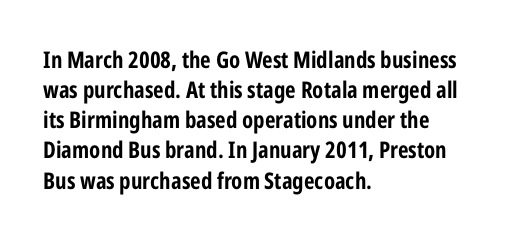
Q: Is the text bold? A: Yes.
Q: Is the text italic (slanted)? A: No, it is upright.
Q: Is the text underlined? A: No.
Q: How is the paragraph aligned? A: Left-aligned.
Q: Is the spacing between letters normal or unusually wide? A: Normal.
Q: Is the spacing between lines tight, normal or loose? A: Normal.
